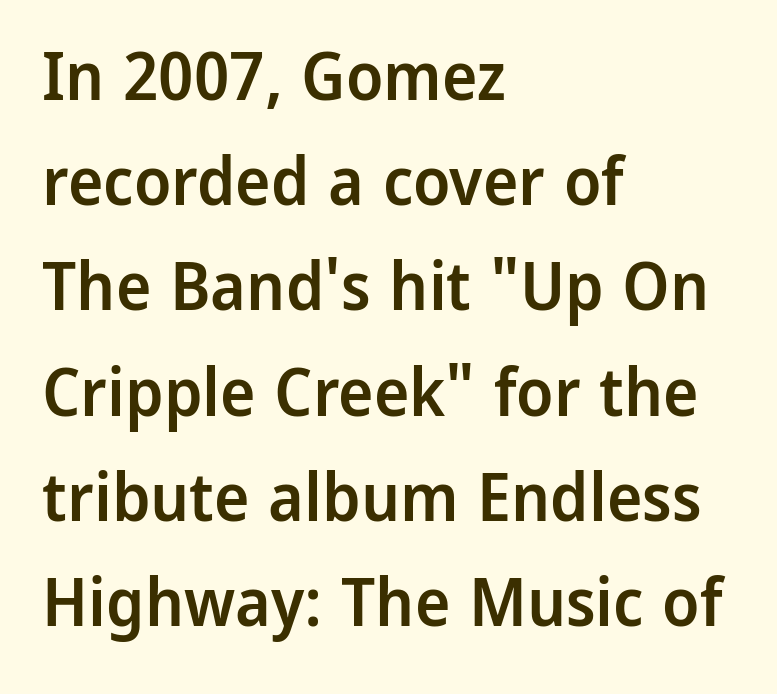
The image shows 67 px semibold sans-serif type, upright; set left-aligned, normal line spacing (1.57x), normal letter spacing, not underlined; low stroke contrast and a medium x-height.
